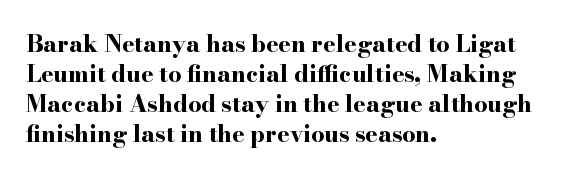
The image shows 23 px bold type, upright; set left-aligned, normal line spacing (1.3x), normal letter spacing, not underlined.
